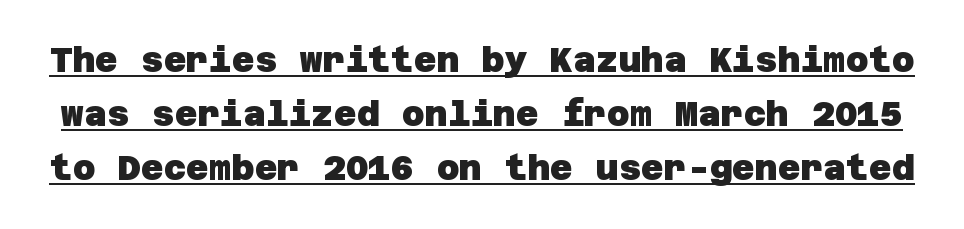
{"serif": "no", "bold": "yes", "weight": "heavy", "width": "normal", "stroke_contrast": "low", "x_height": "large", "underline": "yes", "line_spacing": "normal", "line_spacing_ratio": 1.55, "letter_spacing": "normal", "letter_spacing_em": 0.0, "glyph_px": 35}
